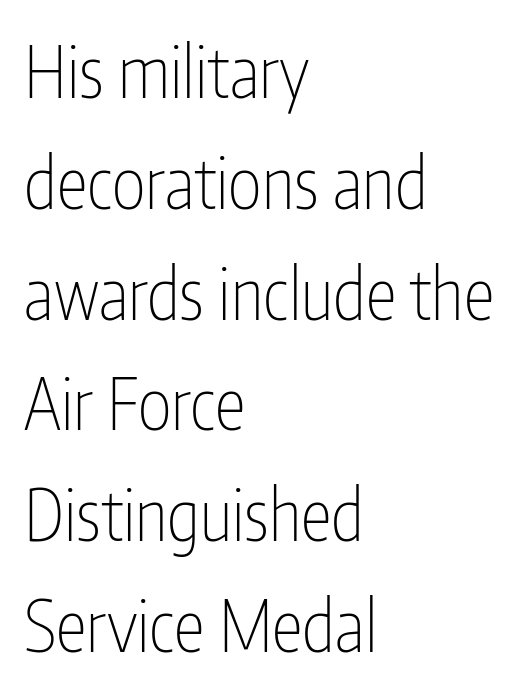
The rendering uses natural spacing where letterforms have individual widths. The gap between lines stays unmarked. Ascenders rise straight up at ninety degrees. One glance says typical: line gaps are just what's usual. How are the letters spaced? Ordinarily, with no added tracking.
